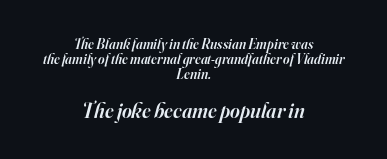
The image shows 21 px text type, italic (leaning right); set centered, tight line spacing (1.07x), normal letter spacing, not underlined; the second (bottom) block is 1.5x larger.
